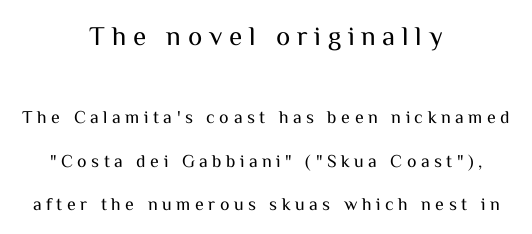
Q: Is the text bold? A: No.
Q: Is the text italic (slanted)? A: No, it is upright.
Q: Is the text underlined? A: No.
Q: How is the paragraph aligned? A: Centered.
Q: Is the spacing between letters normal or unusually wide? A: Unusually wide.
Q: Is the spacing between lines tight, normal or loose? A: Loose.
Q: Which block of text is set in a larger size, the first (top) or the second (bottom)? A: The first (top) one.
